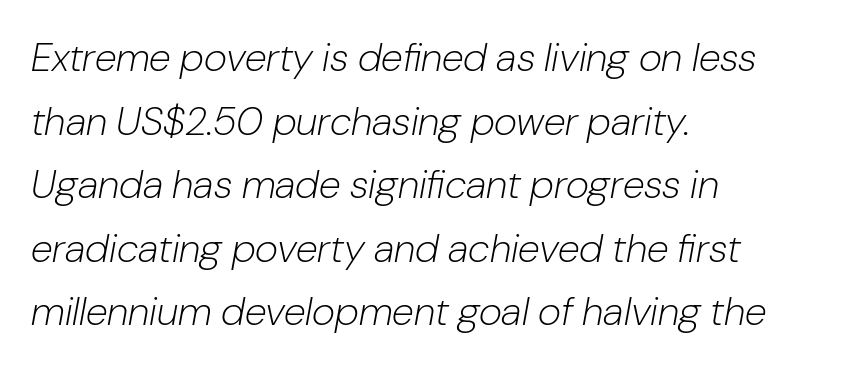
Q: Is the text bold? A: No.
Q: Is the text italic (slanted)? A: Yes, it leans right by about 10 degrees.
Q: Is the text underlined? A: No.
Q: How is the paragraph aligned? A: Left-aligned.
Q: Is the spacing between letters normal or unusually wide? A: Normal.
Q: Is the spacing between lines tight, normal or loose? A: Normal.
Q: Width (condensed, normal, or wide)? A: Normal.
Q: Stroke contrast? A: Low.
Q: x-height? A: Medium.
Q: Monospaced? A: No.
